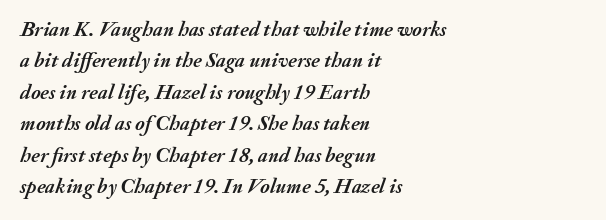
{"italic": "yes", "lean": "right", "slant_degrees": 20, "bold": "yes", "underline": "no", "align": "left", "line_spacing": "normal", "line_spacing_ratio": 1.5, "letter_spacing": "normal", "letter_spacing_em": 0.0, "glyph_px": 21}
